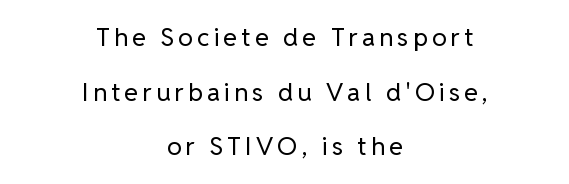
Q: Is the text bold? A: No.
Q: Is the text italic (slanted)? A: No, it is upright.
Q: Is the text underlined? A: No.
Q: How is the paragraph aligned? A: Centered.
Q: Is the spacing between lines tight, normal or loose? A: Loose.
